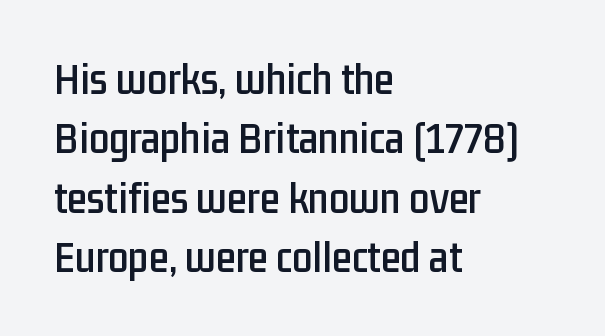
Q: Is the text italic (slanted)? A: No, it is upright.
Q: Is the typeface a serif or a sans-serif typeface? A: Sans-serif.
Q: Is the text underlined? A: No.
Q: How is the paragraph aligned? A: Left-aligned.
Q: Is the spacing between letters normal or unusually wide? A: Normal.
Q: Is the spacing between lines tight, normal or loose? A: Normal.
Q: Width (condensed, normal, or wide)? A: Condensed.
Q: Stroke contrast? A: Low.
Q: x-height? A: Medium.
Q: Monospaced? A: No.
